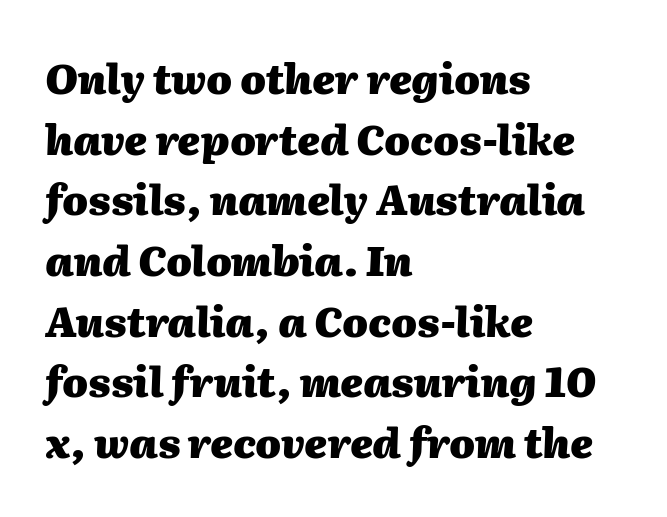
Q: Is the text bold? A: Yes.
Q: Is the text italic (slanted)? A: Yes, it leans right by about 2 degrees.
Q: Is the text underlined? A: No.
Q: How is the paragraph aligned? A: Left-aligned.
Q: Is the spacing between letters normal or unusually wide? A: Normal.
Q: Is the spacing between lines tight, normal or loose? A: Normal.
Q: Width (condensed, normal, or wide)? A: Normal.
Q: Stroke contrast? A: Medium.
Q: x-height? A: Medium.
Q: Monospaced? A: No.
